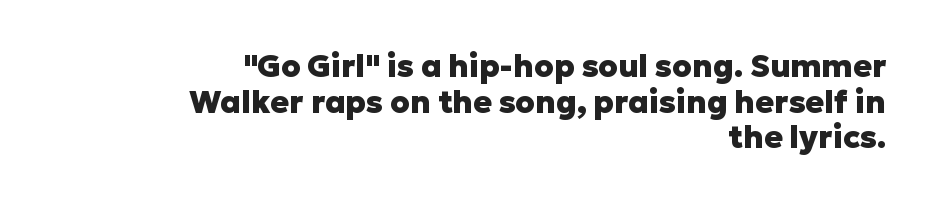
The typesetter chose a ragged-left arrangement here. Underlining? Definitely not there. The font is running at its bold setting. Is this a sans? Yes — the strokes have no serifs.
